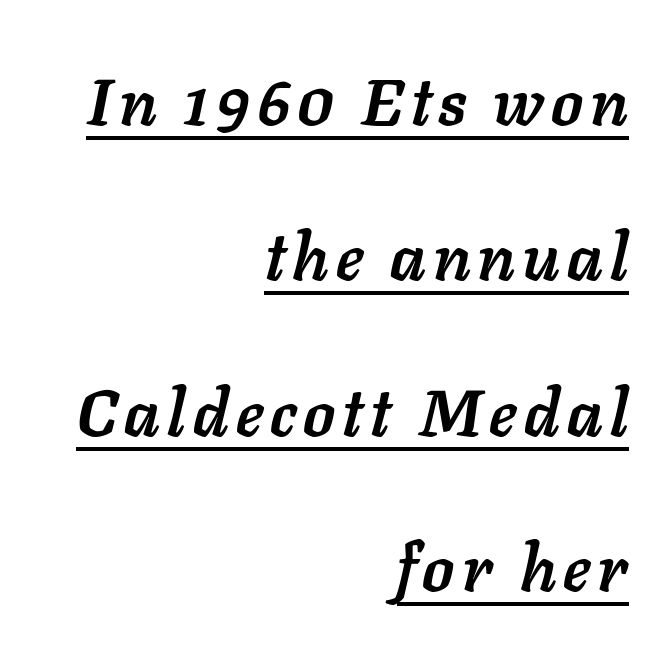
The image shows 65 px semibold type, italic (leaning right); set right-aligned, loose line spacing (2.39x), underlined; low stroke contrast and a medium x-height.
